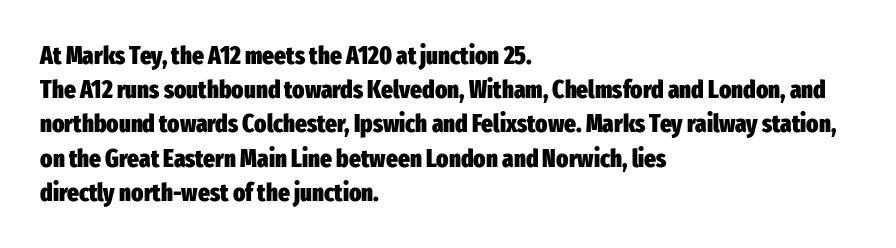
Q: Is the text bold? A: Yes.
Q: Is the text italic (slanted)? A: No, it is upright.
Q: Is the text underlined? A: No.
Q: How is the paragraph aligned? A: Left-aligned.
Q: Is the spacing between letters normal or unusually wide? A: Normal.
Q: Is the spacing between lines tight, normal or loose? A: Normal.
